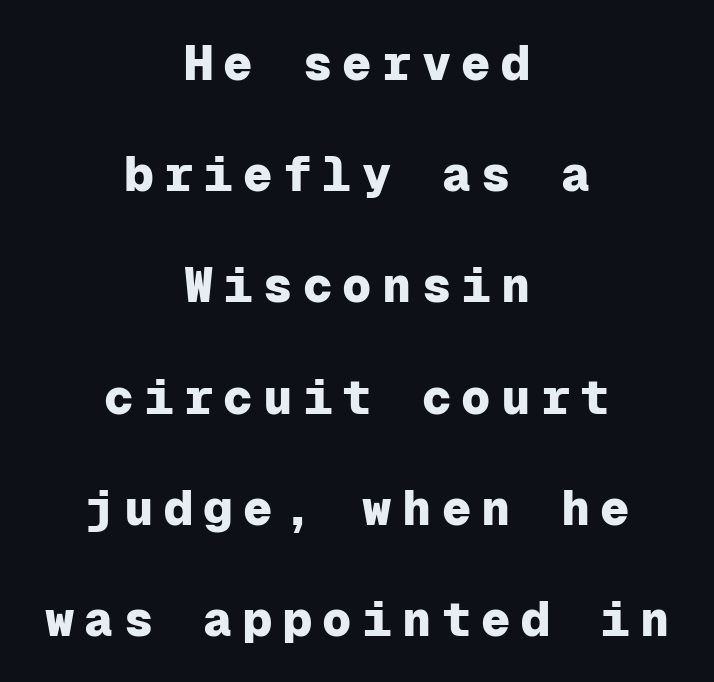
{"serif": "no", "italic": "no", "bold": "yes", "weight": "heavy", "width": "normal", "stroke_contrast": "low", "x_height": "medium", "monospaced": "yes", "underline": "no", "align": "center", "line_spacing": "loose", "line_spacing_ratio": 2.27, "letter_spacing": "wide", "letter_spacing_em": 0.21, "glyph_px": 49}
